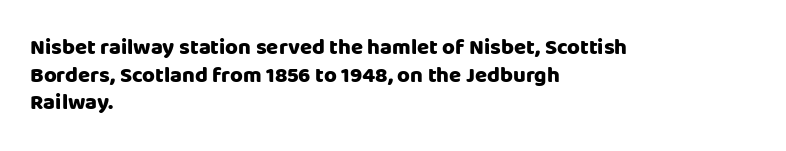
These words are printed bold, with thick strokes throughout. The string is rendered with underlining switched off. What's the leading like? Ordinary, nothing unusual. Tracking value appears to be zero — textbook default spacing. This rendering uses left alignment, leaving the right contour irregular. Every stem runs plumb, perpendicular to the baseline.
